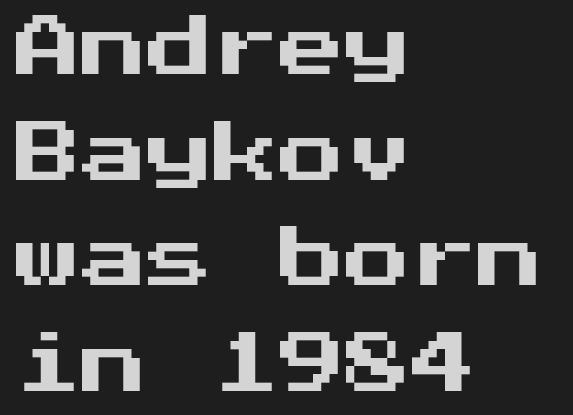
{"serif": "no", "italic": "no", "width": "normal", "stroke_contrast": "medium", "x_height": "medium", "underline": "no", "align": "left", "line_spacing": "normal", "line_spacing_ratio": 1.6, "letter_spacing": "normal", "letter_spacing_em": 0.0, "glyph_px": 66}
